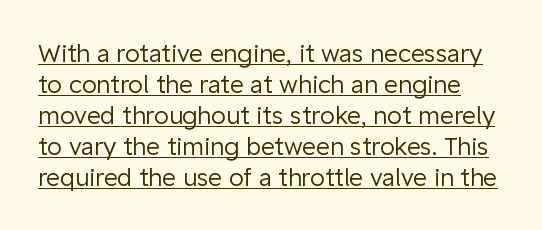
The image shows 24 px text type, upright; set normal line spacing (1.29x), normal letter spacing, underlined.
